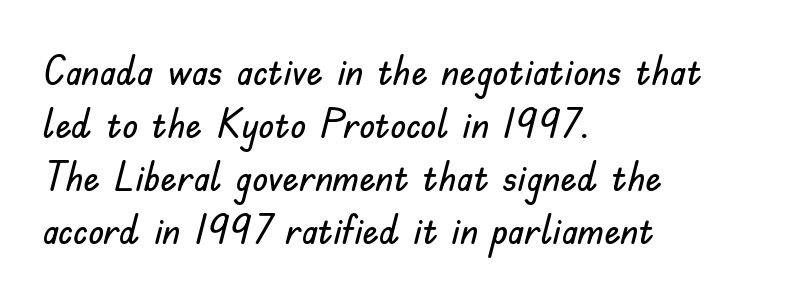
Any mark beneath the type? The region is blank. Words appear dense and cohesive because spacing is normal. Does the copy run flush right? No — it runs flush left.
